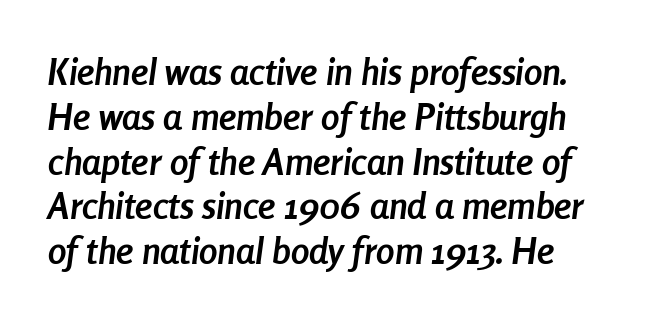
The lettering tilts uniformly, giving the passage an italic look. Nobody touched the tracking dial on this one. Is this a fixed-width face? No — the glyphs have proportional, varying widths. Weight: bold. Each row of text sits above clean, open space.
